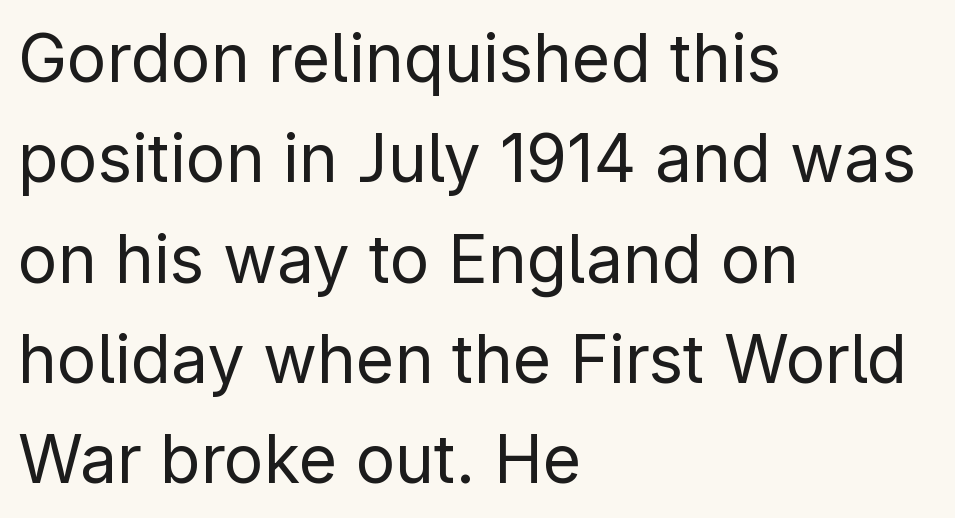
Q: Is the text bold? A: No.
Q: Is the text italic (slanted)? A: No, it is upright.
Q: Is the typeface a serif or a sans-serif typeface? A: Sans-serif.
Q: Is the text underlined? A: No.
Q: How is the paragraph aligned? A: Left-aligned.
Q: Is the spacing between letters normal or unusually wide? A: Normal.
Q: Is the spacing between lines tight, normal or loose? A: Normal.
Q: Width (condensed, normal, or wide)? A: Normal.
Q: Stroke contrast? A: Low.
Q: x-height? A: Medium.
Q: Monospaced? A: No.
